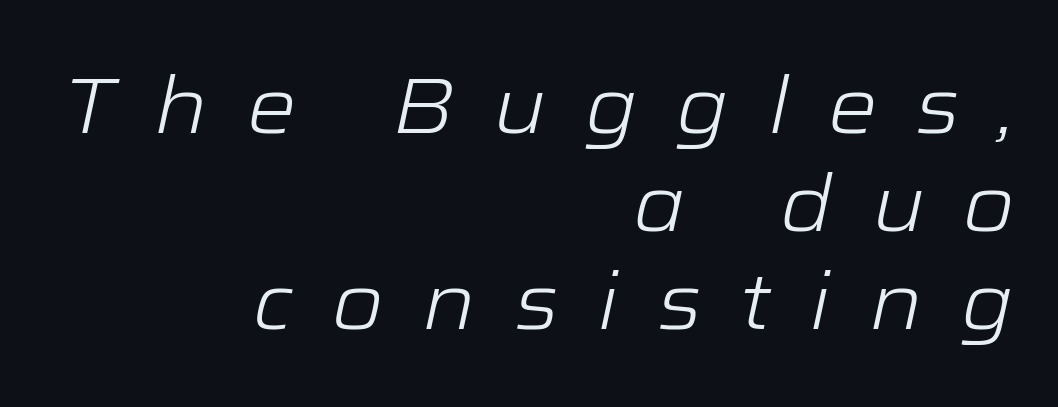
{"italic": "yes", "lean": "right", "slant_degrees": 12, "bold": "no", "weight": "light", "width": "wide", "stroke_contrast": "low", "x_height": "medium", "monospaced": "no", "underline": "no", "align": "right", "line_spacing_ratio": 1.24, "letter_spacing": "wide", "letter_spacing_em": 0.48, "glyph_px": 79}
